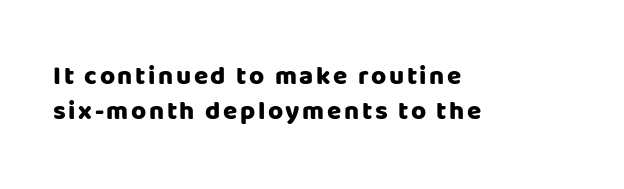
The image shows 26 px bold type, upright; set left-aligned, normal line spacing (1.36x), not underlined.
